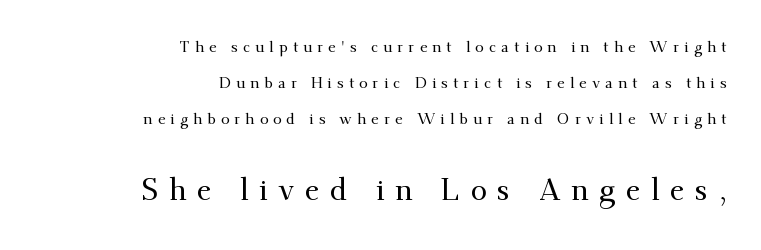
{"serif": "yes", "italic": "no", "width": "normal", "stroke_contrast": "medium", "x_height": "small", "monospaced": "no", "underline": "no", "align": "right", "line_spacing": "loose", "line_spacing_ratio": 2.39, "letter_spacing": "wide", "letter_spacing_em": 0.35, "larger_block": "second", "size_ratio": 2.0, "glyph_px": 30}
